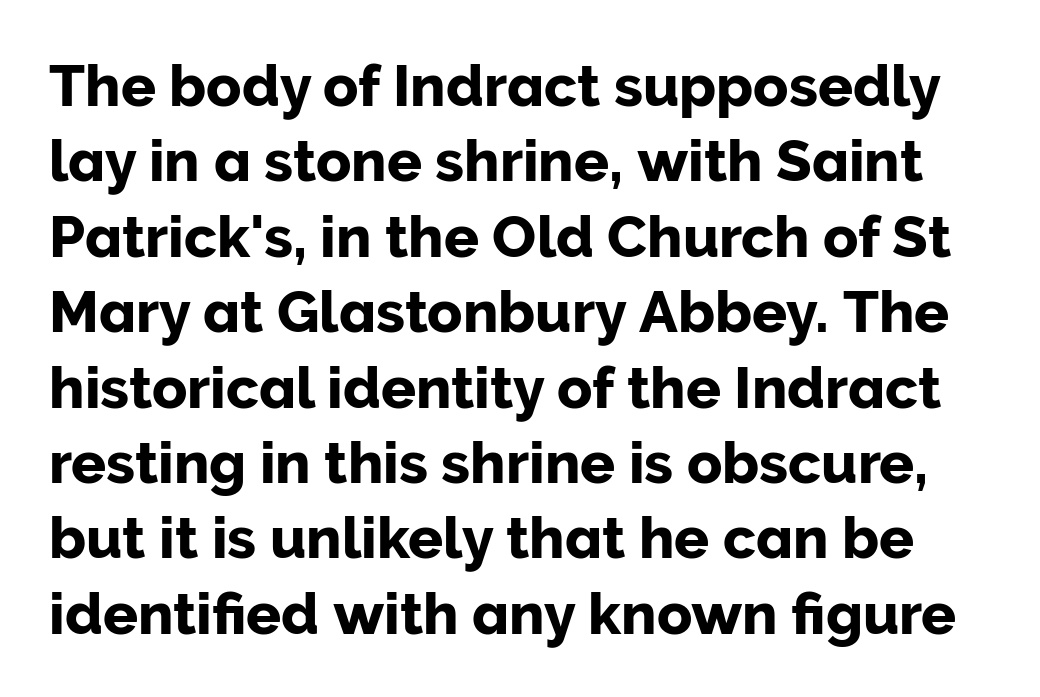
Vertically, the passage feels balanced, rows spaced as you'd expect. Look at the tracking — it's just the regular setting, nothing added. The axis of the letterforms is exactly vertical. Lines of text with bare space underneath. The passage shown is typed in a proportional face where columns would drift. The typeface chosen for these lines omits serifs.
